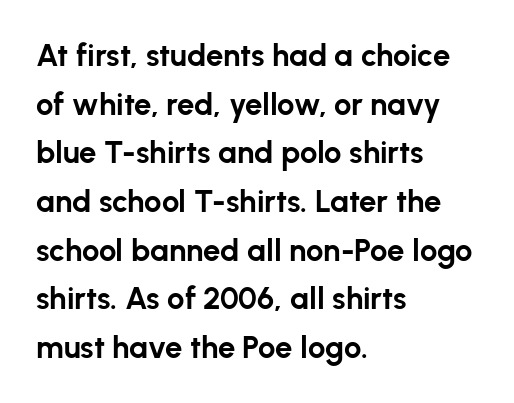
Q: Is the text bold? A: Yes.
Q: Is the text italic (slanted)? A: No, it is upright.
Q: Is the typeface a serif or a sans-serif typeface? A: Sans-serif.
Q: Is the text underlined? A: No.
Q: How is the paragraph aligned? A: Left-aligned.
Q: Is the spacing between letters normal or unusually wide? A: Normal.
Q: Is the spacing between lines tight, normal or loose? A: Normal.
Q: Width (condensed, normal, or wide)? A: Normal.
Q: Stroke contrast? A: Low.
Q: x-height? A: Medium.
Q: Monospaced? A: No.
